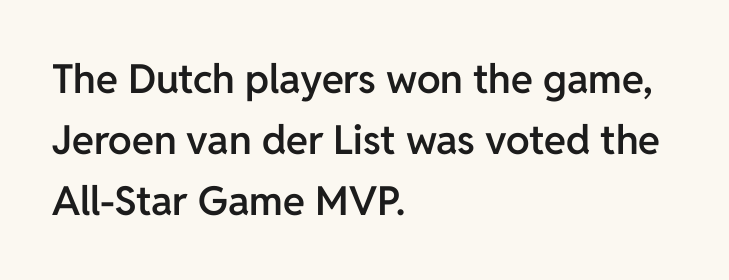
The image shows 40 px semibold sans-serif type, upright; set left-aligned, normal line spacing (1.53x), normal letter spacing, not underlined; low stroke contrast and a medium x-height.
